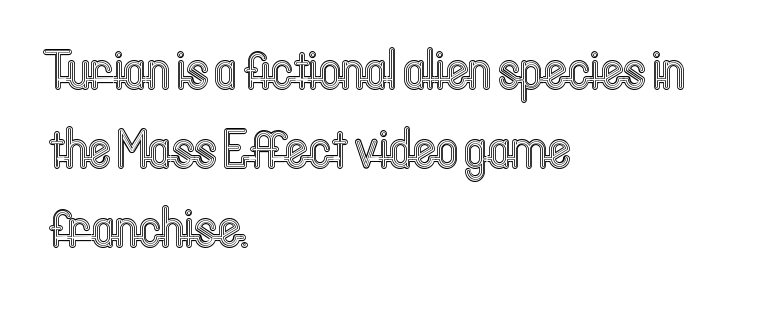
The image shows 55 px condensed type, upright; set left-aligned, normal line spacing (1.44x), normal letter spacing, not underlined; a medium x-height.
